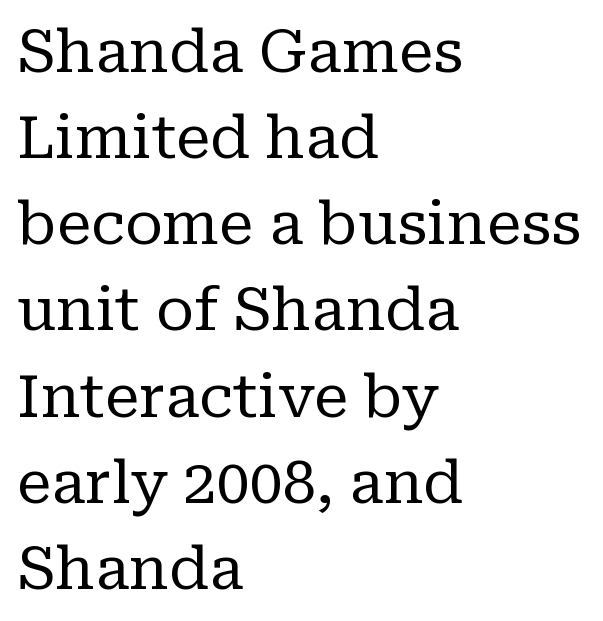
Q: Is the text bold? A: No.
Q: Is the text italic (slanted)? A: No, it is upright.
Q: Is the typeface a serif or a sans-serif typeface? A: Serif.
Q: Is the text underlined? A: No.
Q: How is the paragraph aligned? A: Left-aligned.
Q: Is the spacing between letters normal or unusually wide? A: Normal.
Q: Is the spacing between lines tight, normal or loose? A: Normal.
Q: Width (condensed, normal, or wide)? A: Normal.
Q: Stroke contrast? A: Low.
Q: x-height? A: Medium.
Q: Monospaced? A: No.
